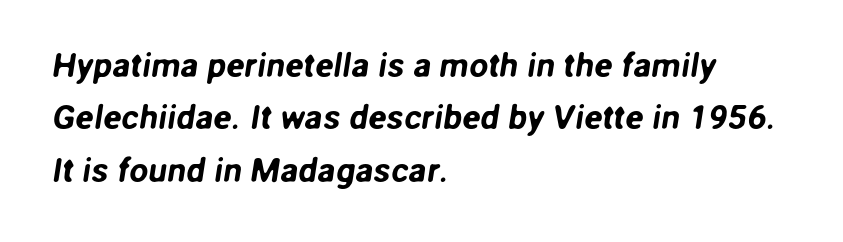
Note the varied advance widths — an 'i' is clearly narrower than an 'm'. Has an underline been added? It has not. Leftover space on each line is placed entirely after the last word. Note: no serifs on the glyphs. Compared with typical paragraphs, the rows here are spaced about the same.
